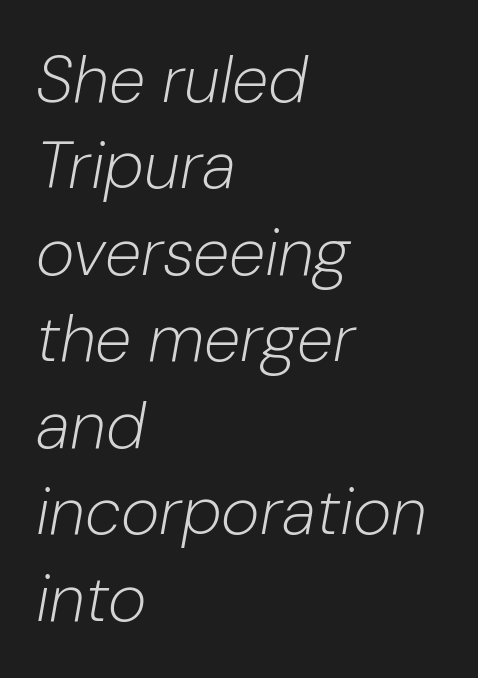
Weight: not bold — regular or lighter. The lines in this sample share a left origin and differ only in where they stop. Any mark beneath the type? The region is blank. Looking at the ascenders, they clearly lean. Looks like regular typesetting: each glyph gets only the width it needs. Line spacing here is normal.
